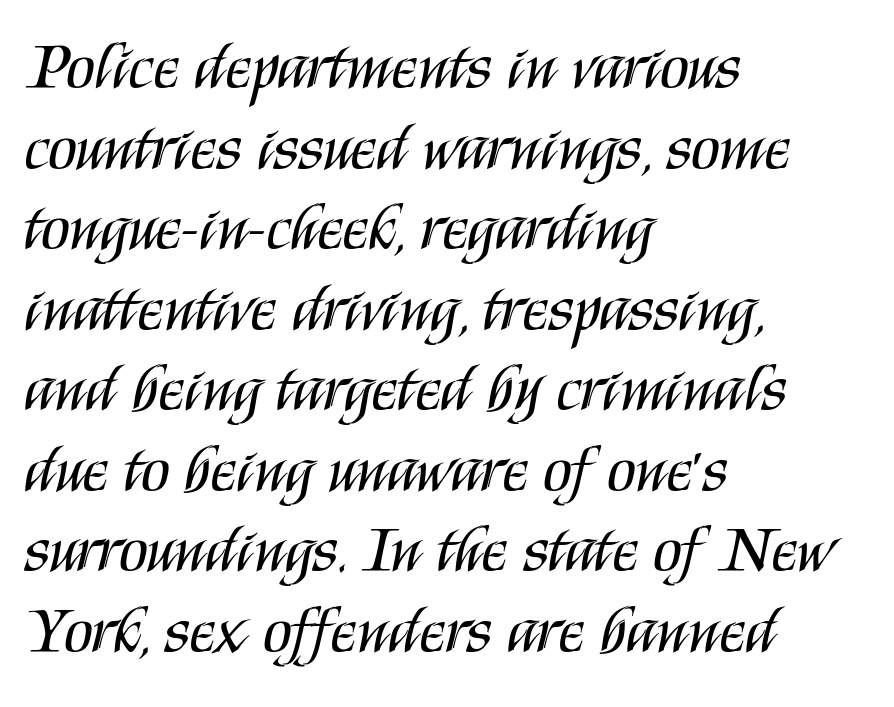
{"serif": "no", "bold": "no", "weight": "regular", "width": "condensed", "stroke_contrast": "medium", "x_height": "large", "monospaced": "no", "underline": "no", "align": "left", "line_spacing_ratio": 1.22, "letter_spacing": "normal", "letter_spacing_em": 0.0, "glyph_px": 66}
